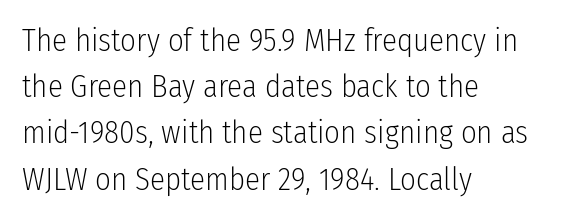
Ordinary non-slanted type is in use. The letters sit at their default tracking, neither squeezed nor spread. How would I describe the line gaps? Plain and ordinary. Examine the stroke ends and you'll find no serifs. The specimen omits any rule beneath the text block's lines. Here the designer chose a conventional face with non-uniform glyph widths.
